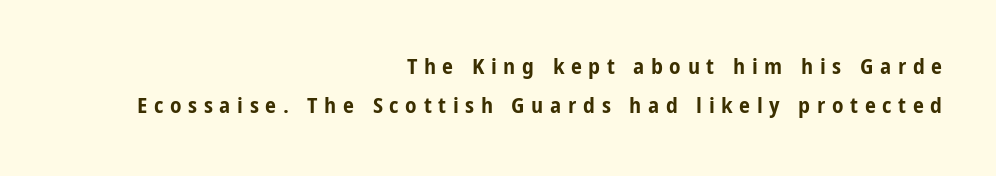
The image shows 22 px bold type, upright; set right-aligned, line spacing 1.77x, unusually wide letter spacing (+0.3 em), not underlined.
